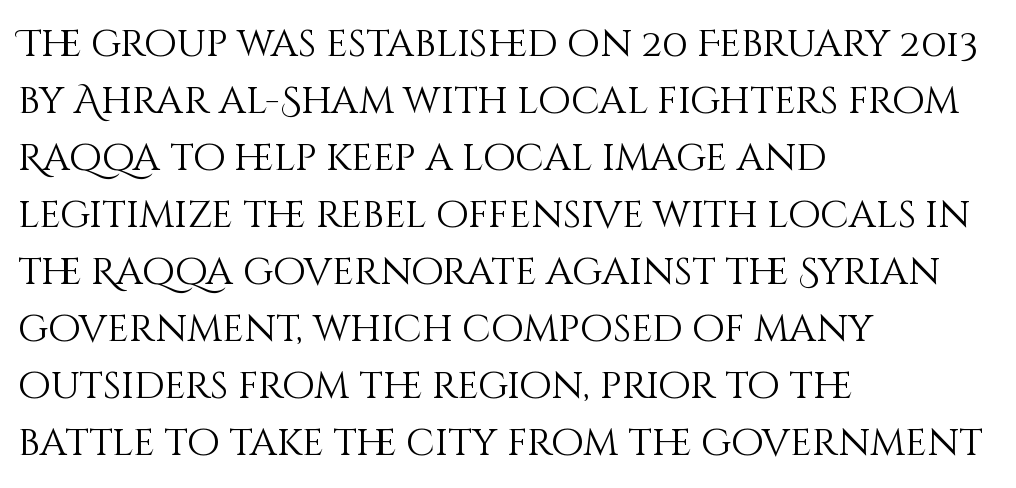
Tracking here is standard; glyphs follow each other at the usual distance. This is not heavy type; no bold has been used. Leading: standard. A clean baseline with only descenders dipping below it. The setting favours the left margin, as ordinary paragraphs usually do.
